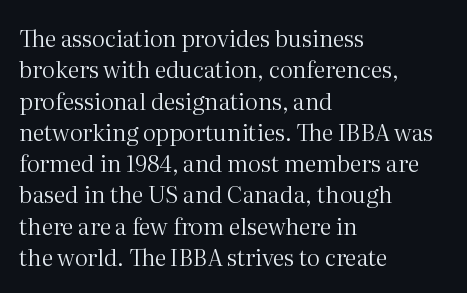
Q: Is the text bold? A: No.
Q: Is the text italic (slanted)? A: No, it is upright.
Q: Is the text underlined? A: No.
Q: How is the paragraph aligned? A: Left-aligned.
Q: Is the spacing between letters normal or unusually wide? A: Normal.
Q: Is the spacing between lines tight, normal or loose? A: Normal.
